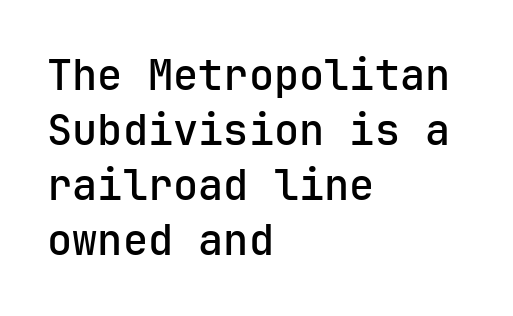
{"serif": "no", "italic": "no", "width": "normal", "stroke_contrast": "low", "x_height": "medium", "monospaced": "yes", "underline": "no", "align": "left", "line_spacing": "normal", "line_spacing_ratio": 1.31, "letter_spacing": "normal", "letter_spacing_em": 0.0, "glyph_px": 42}
